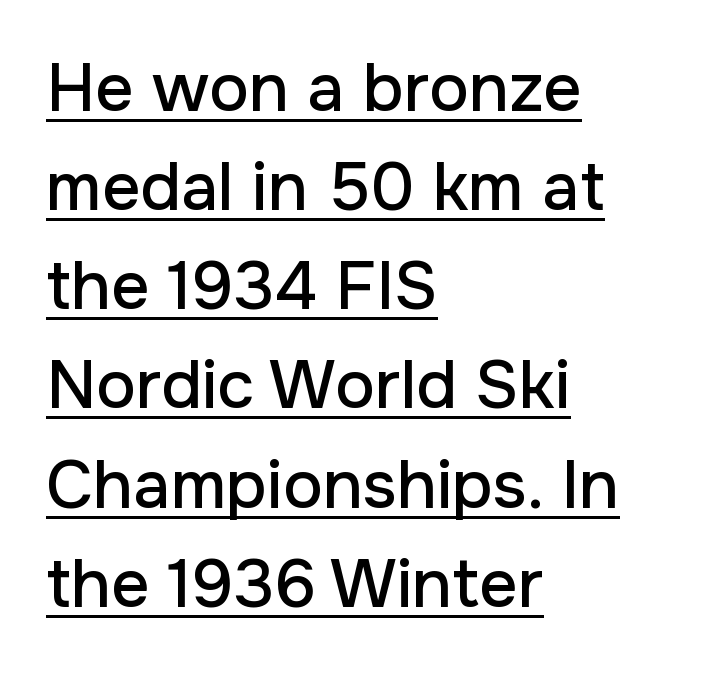
Q: Is the text italic (slanted)? A: No, it is upright.
Q: Is the typeface a serif or a sans-serif typeface? A: Sans-serif.
Q: Is the text underlined? A: Yes.
Q: How is the paragraph aligned? A: Left-aligned.
Q: Is the spacing between letters normal or unusually wide? A: Normal.
Q: Is the spacing between lines tight, normal or loose? A: Normal.
Q: Width (condensed, normal, or wide)? A: Normal.
Q: Stroke contrast? A: Low.
Q: x-height? A: Medium.
Q: Monospaced? A: No.
